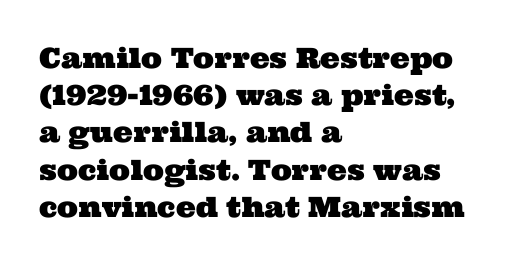
The image shows 28 px wide serif type; set left-aligned, normal line spacing (1.33x), normal letter spacing, not underlined; medium stroke contrast and a medium x-height.
